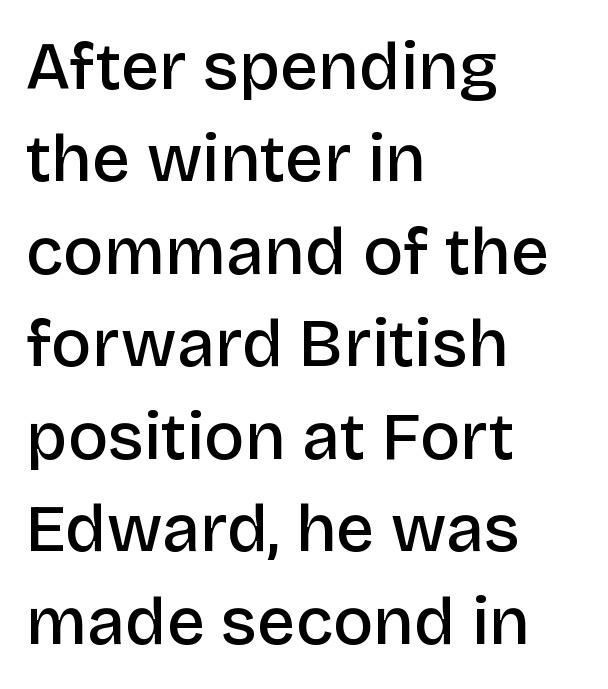
Font category for this specimen: sans-serif. Typesetter's note: demi weight, one step under bold. The rendering keeps characters at their native spacing. These lines stack with their left ends in a neat column. The passage shown stacks its lines at a standard gap.
